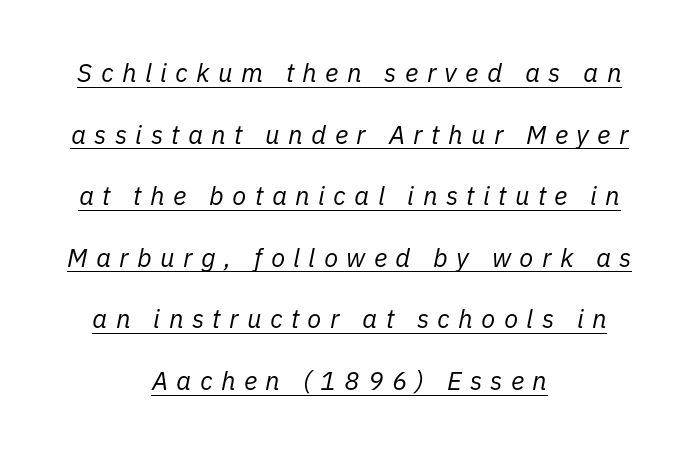
Q: Is the text bold? A: No.
Q: Is the text italic (slanted)? A: Yes, it leans right by about 11 degrees.
Q: Is the text underlined? A: Yes.
Q: How is the paragraph aligned? A: Centered.
Q: Is the spacing between letters normal or unusually wide? A: Unusually wide.
Q: Is the spacing between lines tight, normal or loose? A: Loose.
